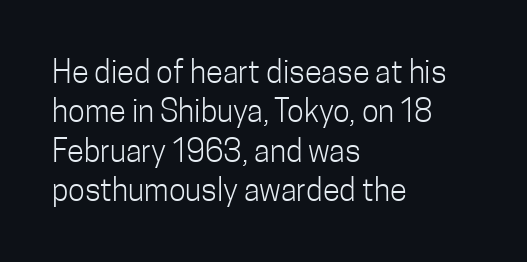
Q: Is the text bold? A: No.
Q: Is the text italic (slanted)? A: No, it is upright.
Q: Is the typeface a serif or a sans-serif typeface? A: Sans-serif.
Q: Is the text underlined? A: No.
Q: How is the paragraph aligned? A: Left-aligned.
Q: Is the spacing between letters normal or unusually wide? A: Normal.
Q: Is the spacing between lines tight, normal or loose? A: Normal.
Q: Width (condensed, normal, or wide)? A: Condensed.
Q: Stroke contrast? A: Low.
Q: x-height? A: Medium.
Q: Monospaced? A: No.
